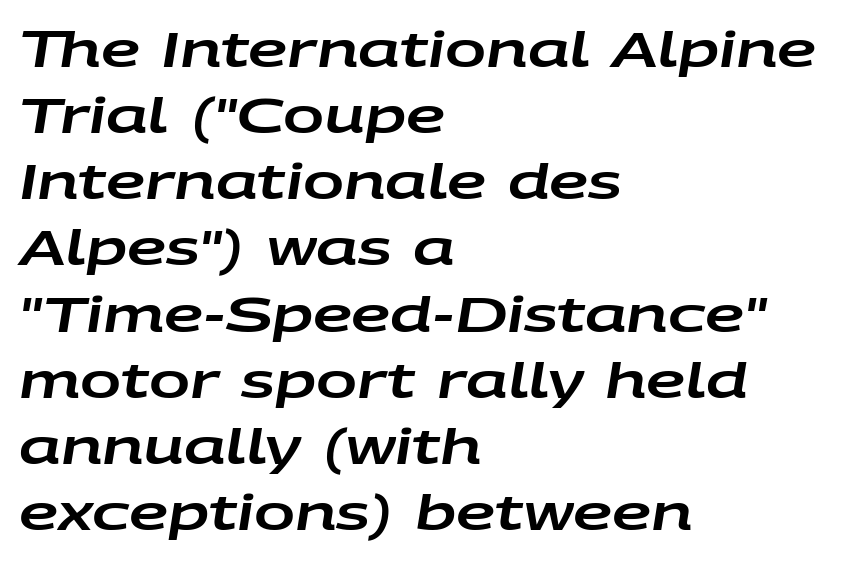
The gaps between neighbouring characters are ordinary and unremarkable. Tall strokes in this sample are angled rather than plumb. The face used here is proportionally spaced, like ordinary book or web type. Short and long lines alike share a common starting point at left. Unmarked baselines from the first word to the last.
